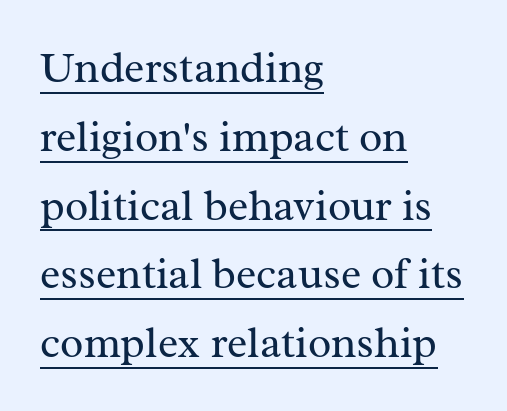
{"serif": "yes", "italic": "no", "bold": "no", "weight": "regular", "width": "normal", "stroke_contrast": "medium", "x_height": "medium", "monospaced": "no", "underline": "yes", "align": "left", "line_spacing": "normal", "line_spacing_ratio": 1.6, "letter_spacing": "normal", "letter_spacing_em": 0.0, "glyph_px": 43}
